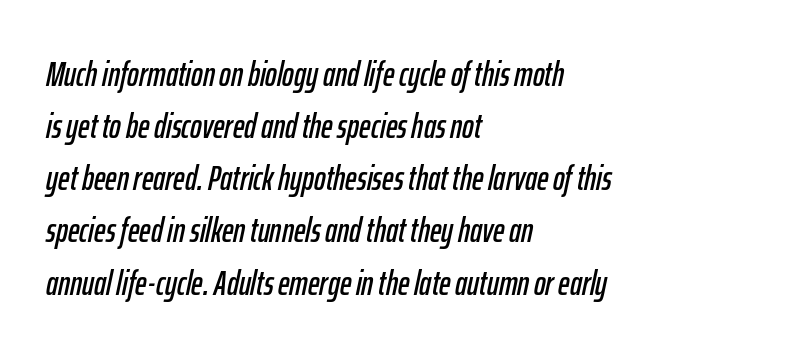
Q: Is the text italic (slanted)? A: Yes, it leans right by about 12 degrees.
Q: Is the text underlined? A: No.
Q: How is the paragraph aligned? A: Left-aligned.
Q: Is the spacing between letters normal or unusually wide? A: Normal.
Q: Is the spacing between lines tight, normal or loose? A: Normal.
Q: Width (condensed, normal, or wide)? A: Condensed.
Q: Stroke contrast? A: Low.
Q: x-height? A: Medium.
Q: Monospaced? A: No.
